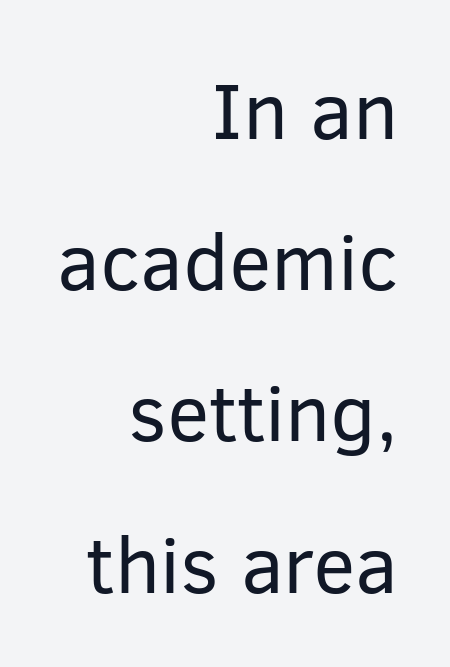
The image shows 80 px regular-weight sans-serif type, upright; set right-aligned, line spacing 1.89x, normal letter spacing, not underlined; low stroke contrast and a medium x-height.
